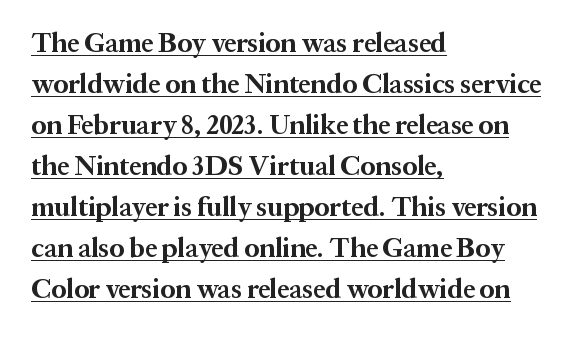
How would I describe the line gaps? Plain and ordinary. The passage shown is emphatically bold. Inter-character spacing is left at the font's built-in metrics. Notice how a bar underscores the lettering throughout. A roman cut, with each character standing at attention.
